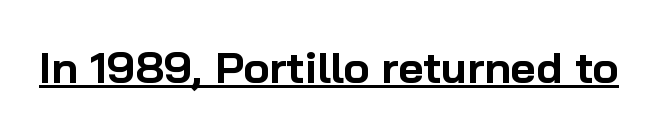
Q: Is the text bold? A: Yes.
Q: Is the text italic (slanted)? A: No, it is upright.
Q: Is the typeface a serif or a sans-serif typeface? A: Sans-serif.
Q: Is the text underlined? A: Yes.
Q: Is the spacing between letters normal or unusually wide? A: Normal.
Q: Width (condensed, normal, or wide)? A: Normal.
Q: Stroke contrast? A: Low.
Q: x-height? A: Medium.
Q: Monospaced? A: No.
